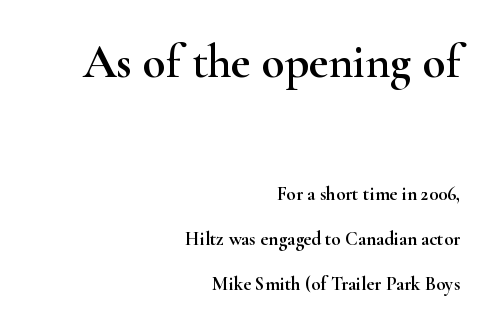
The passage shown has conventional tracking throughout. Clear beneath every line of the passage. One-word summary of the alignment: right. The initial chunk of copy outweighs the following chunk in type size. A serif font was chosen for this passage. The rendering uses natural spacing where letterforms have individual widths.
